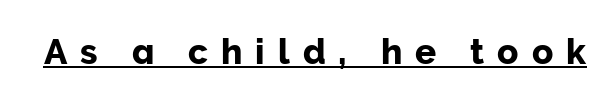
Q: Is the text italic (slanted)? A: No, it is upright.
Q: Is the typeface a serif or a sans-serif typeface? A: Sans-serif.
Q: Is the text underlined? A: Yes.
Q: Is the spacing between letters normal or unusually wide? A: Unusually wide.
Q: Width (condensed, normal, or wide)? A: Normal.
Q: Stroke contrast? A: Low.
Q: x-height? A: Medium.
Q: Monospaced? A: No.
